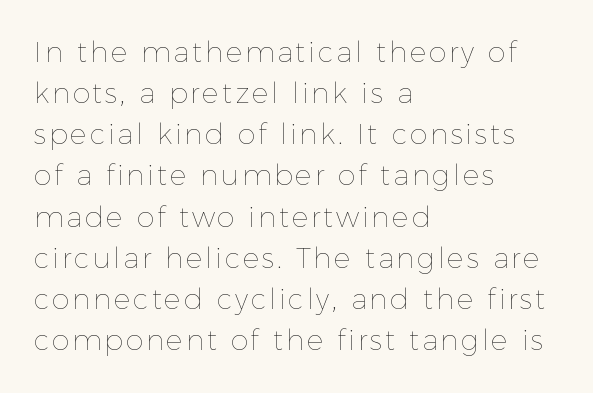
Think of a printed novel: that variable character pitch is what you see here. Unbolded letterforms with no extra heft. Each new line begins a customary step beneath the previous one. This rendering features lettering with no underline. Layout note: lines flush left.
